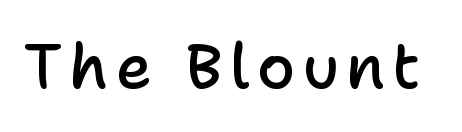
{"serif": "no", "italic": "no", "bold": "semi", "weight": "semibold", "width": "normal", "stroke_contrast": "low", "x_height": "medium", "monospaced": "no", "underline": "no", "glyph_px": 62}
